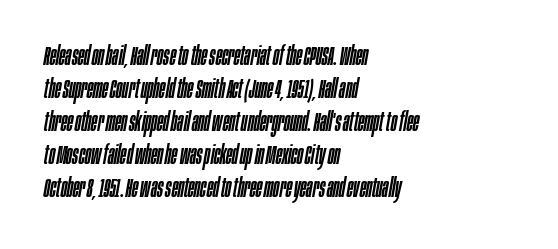
Q: Is the text italic (slanted)? A: Yes, it leans right by about 10 degrees.
Q: Is the text underlined? A: No.
Q: How is the paragraph aligned? A: Left-aligned.
Q: Is the spacing between letters normal or unusually wide? A: Normal.
Q: Is the spacing between lines tight, normal or loose? A: Normal.
